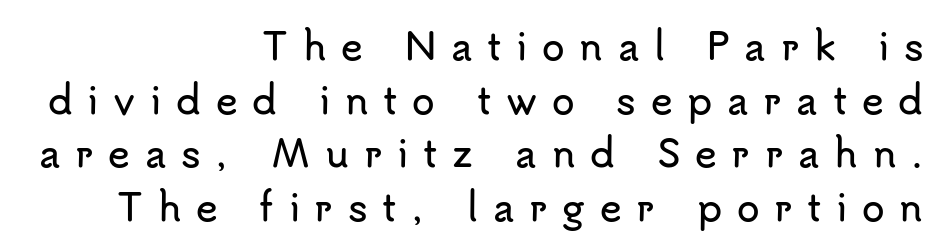
The rows are spaced the way most documents space them. No feet cap the strokes, marking this as sans-serif type. Do the characters align in a grid? No, the font is proportional. Style check: upright. Alignment: flush right. The face used here is rendered with a markedly widened letterfit.
